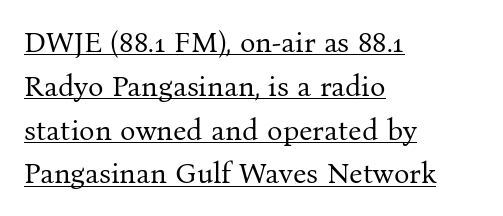
Q: Is the text bold? A: No.
Q: Is the text italic (slanted)? A: No, it is upright.
Q: Is the typeface a serif or a sans-serif typeface? A: Serif.
Q: Is the text underlined? A: Yes.
Q: How is the paragraph aligned? A: Left-aligned.
Q: Is the spacing between letters normal or unusually wide? A: Normal.
Q: Is the spacing between lines tight, normal or loose? A: Normal.
Q: Width (condensed, normal, or wide)? A: Normal.
Q: Stroke contrast? A: Medium.
Q: x-height? A: Medium.
Q: Monospaced? A: No.
